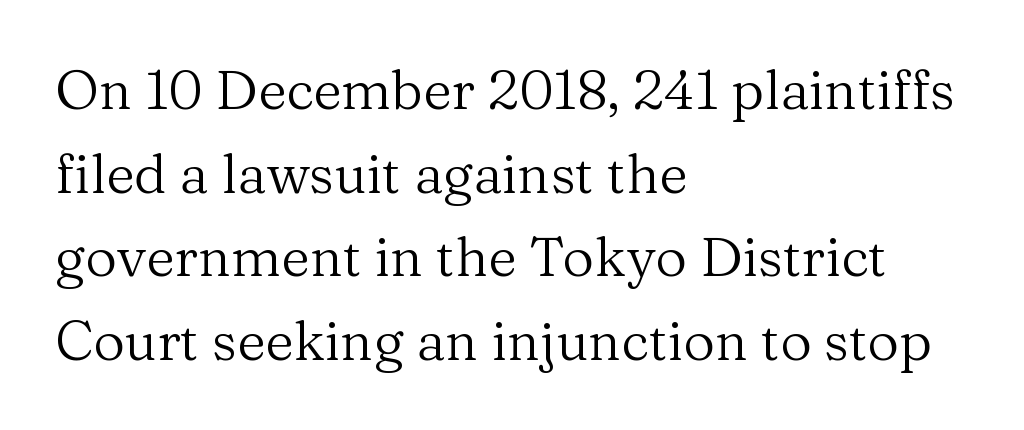
No letter is thick-stroked: the sample isn't bold. Compared with typical paragraphs, the rows here are spaced about the same. A typesetter would call this zero additional tracking. The rendering uses natural spacing where letterforms have individual widths. Nope, not italic — everything's standing straight.
